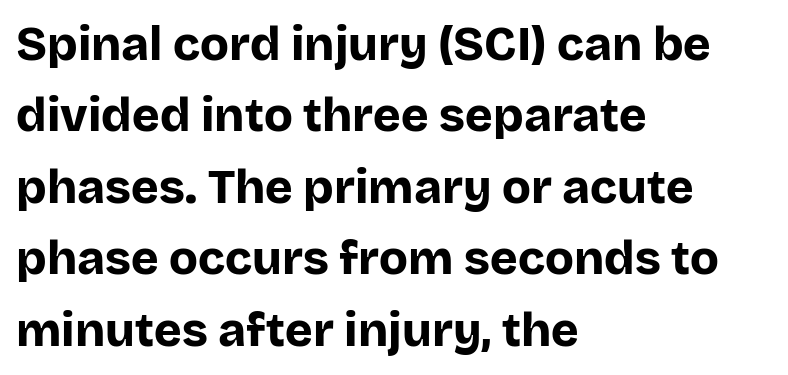
{"serif": "no", "italic": "no", "bold": "yes", "weight": "bold", "width": "normal", "stroke_contrast": "low", "x_height": "large", "monospaced": "no", "underline": "no", "align": "left", "line_spacing": "normal", "line_spacing_ratio": 1.52, "letter_spacing": "normal", "letter_spacing_em": 0.0, "glyph_px": 47}
